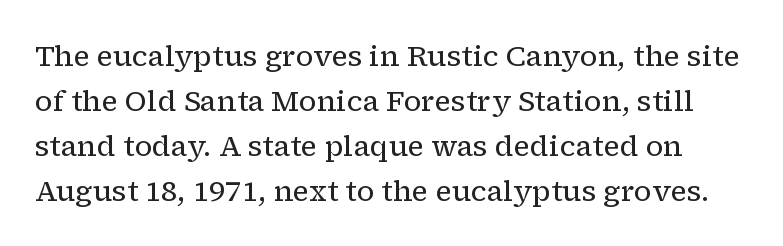
The image shows 29 px regular-weight serif type, upright; set normal line spacing (1.55x), normal letter spacing, not underlined; low stroke contrast and a medium x-height.
